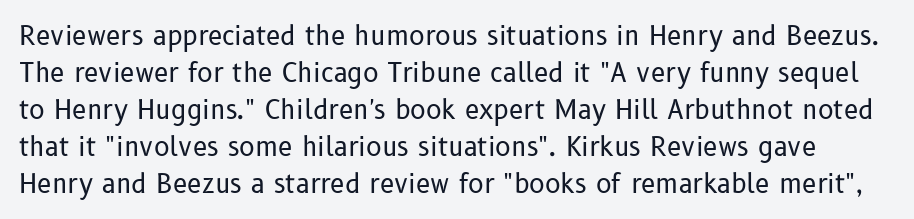
The image shows 26 px text type, upright; set normal line spacing (1.42x), normal letter spacing, not underlined.
